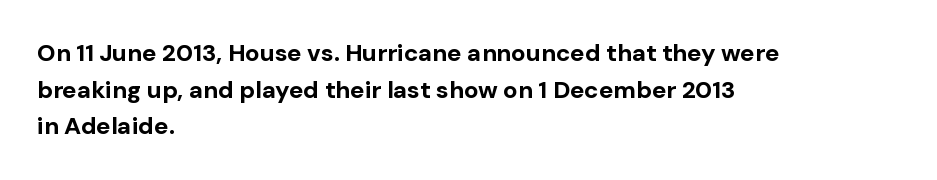
A typesetter would call this zero additional tracking. The letters stand upright; this is a roman face. Regular leading. The passage is arranged the way most books set body copy — flush left. Rule under the text: the space is simply empty. Strokes here are thick enough to call this a true bold.
